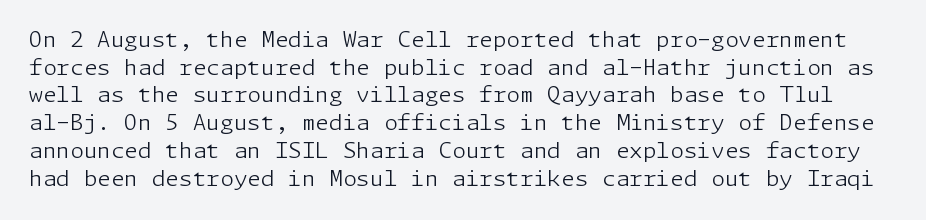
The passage shown has conventional tracking throughout. Ordinary non-slanted type is in use. Heft: none added — not bold. The baseline area is clear. Line spacing here is normal.
